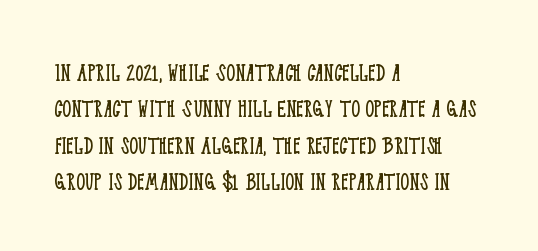
Upright lettering throughout. Reading down the column, the eye jumps a familiar distance to each next line. The typesetting does not lean heavy: it is not bold. Horizontal alignment here is leftward, the default for most running prose. The space directly below the letters is spotless. Glyph-to-glyph distance matches everyday printed text.
